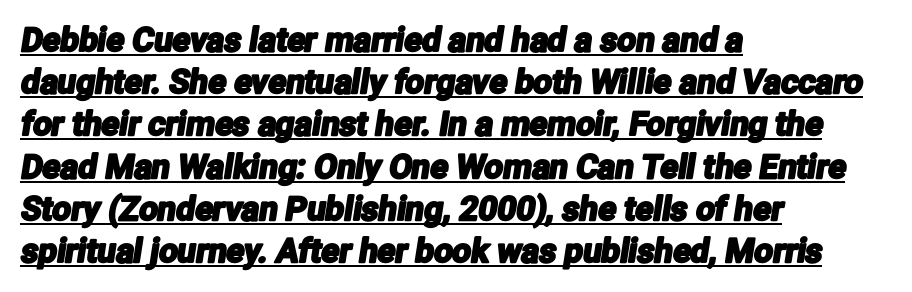
The image shows 33 px condensed sans-serif type; set left-aligned, normal line spacing (1.28x), normal letter spacing, underlined; low stroke contrast and a medium x-height.
